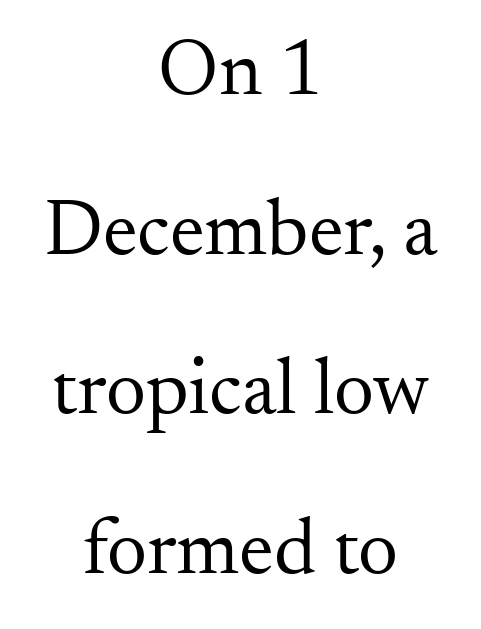
The image shows 79 px regular-weight serif type, upright; set centered, loose line spacing (2.02x), normal letter spacing, not underlined; medium stroke contrast and a small x-height.
